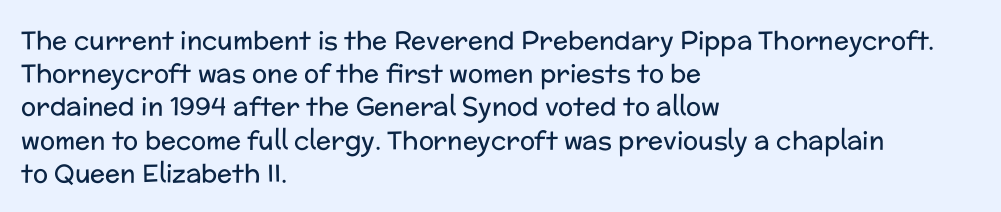
These lines sit exactly where default settings would place them. Decoration check: the copy has no underline. The typeface has the unassuming heft of standard copy or less. Horizontal alignment here is leftward, the default for most running prose.
